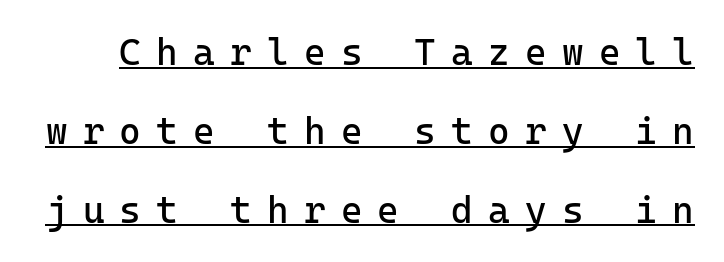
Q: Is the text bold? A: No.
Q: Is the text italic (slanted)? A: No, it is upright.
Q: Is the typeface a serif or a sans-serif typeface? A: Sans-serif.
Q: Is the text underlined? A: Yes.
Q: Is the spacing between letters normal or unusually wide? A: Unusually wide.
Q: Is the spacing between lines tight, normal or loose? A: Loose.
Q: Width (condensed, normal, or wide)? A: Normal.
Q: Stroke contrast? A: Low.
Q: x-height? A: Medium.
Q: Monospaced? A: Yes.
